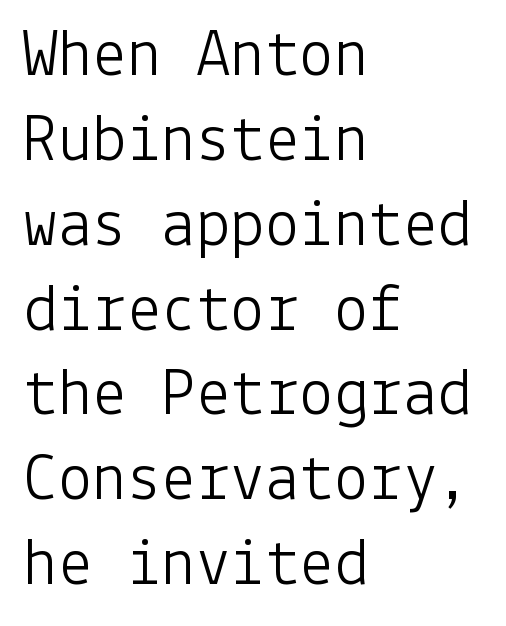
{"serif": "no", "italic": "no", "bold": "no", "weight": "light", "width": "normal", "stroke_contrast": "low", "x_height": "medium", "underline": "no", "align": "left", "line_spacing_ratio": 1.23, "letter_spacing": "normal", "letter_spacing_em": 0.0, "glyph_px": 69}
